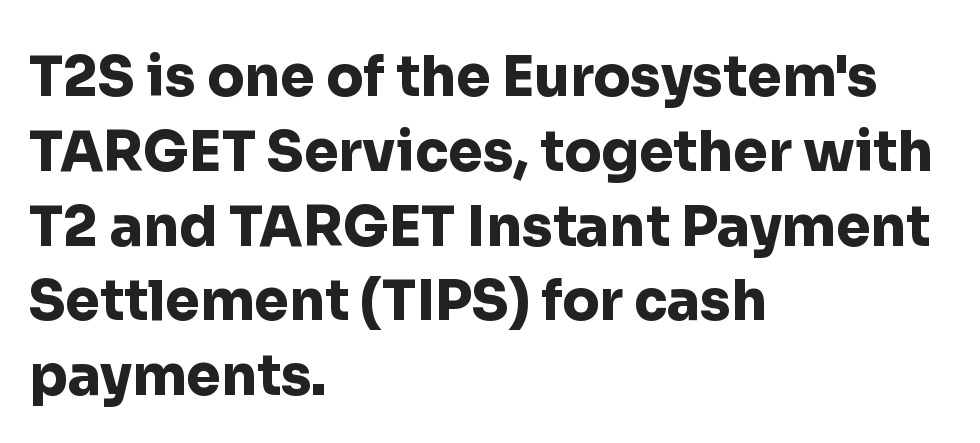
{"serif": "no", "italic": "no", "bold": "yes", "weight": "heavy", "width": "normal", "stroke_contrast": "low", "x_height": "medium", "monospaced": "no", "underline": "no", "align": "left", "line_spacing": "normal", "line_spacing_ratio": 1.36, "letter_spacing": "normal", "letter_spacing_em": 0.0, "glyph_px": 55}
